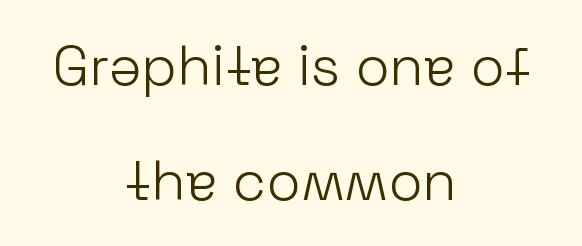
The image shows 56 px light sans-serif type, upright; set centered, loose line spacing (2.05x), normal letter spacing, not underlined; low stroke contrast and a medium x-height.
